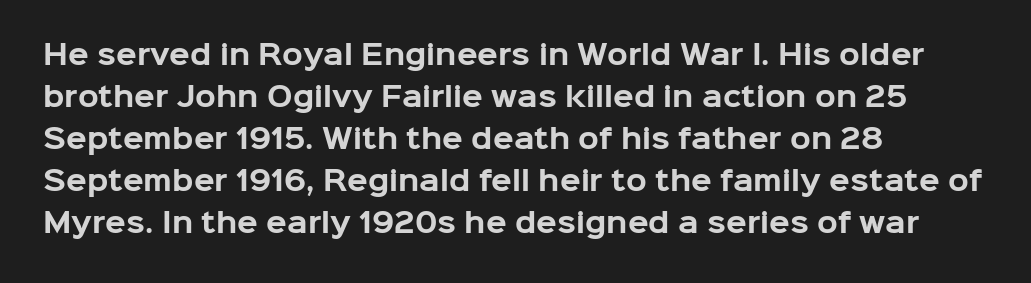
The image shows 27 px bold type, upright; set left-aligned, normal line spacing (1.56x), normal letter spacing, not underlined.
